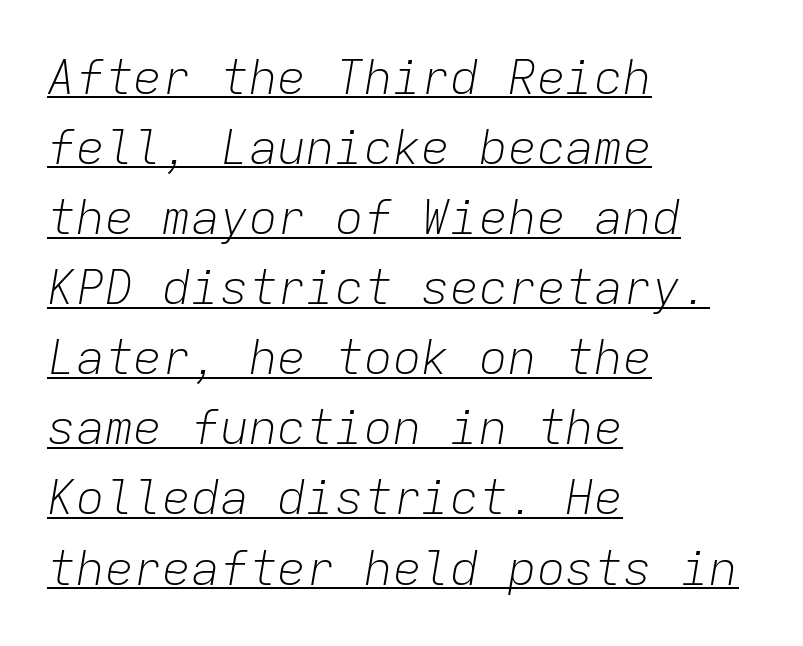
Emphasis-style slanted type is in use. The characters are drawn with everyday or finer stroke widths. Students, note that the glyphs here touch the page at normal intervals. Fixed-width glyphs throughout — classic coding-font behaviour. The paragraph shown leans on its left margin.
